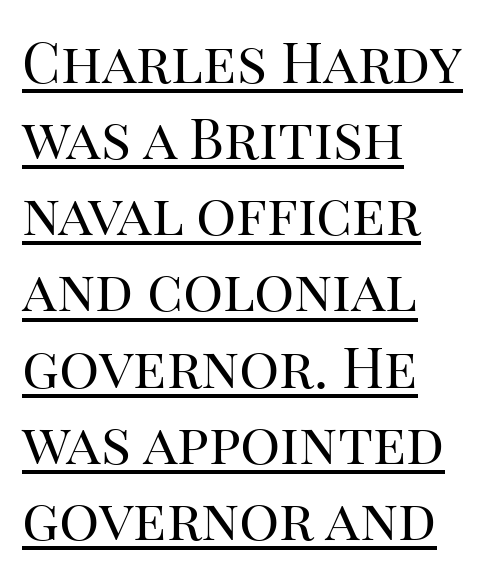
The image shows 56 px regular-weight serif type, upright; set left-aligned, normal line spacing (1.36x), normal letter spacing, underlined; high stroke contrast and a large x-height.
